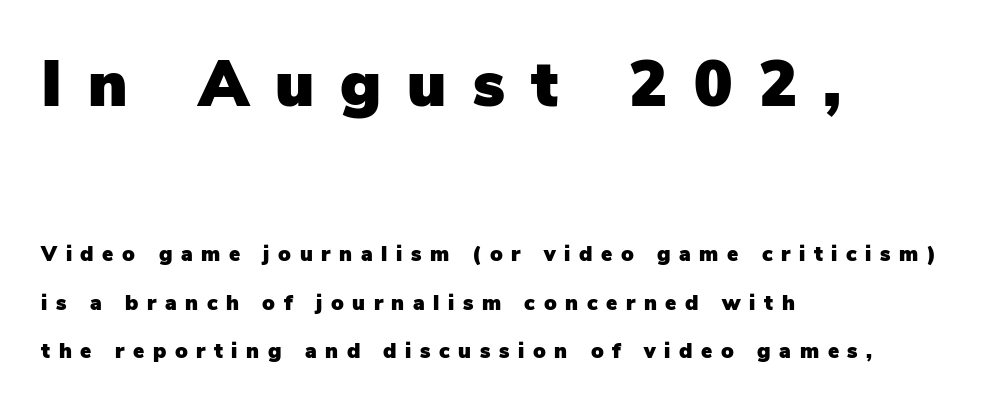
{"serif": "no", "italic": "no", "width": "normal", "stroke_contrast": "low", "x_height": "medium", "monospaced": "no", "underline": "no", "align": "left", "line_spacing": "loose", "line_spacing_ratio": 2.3, "letter_spacing": "wide", "letter_spacing_em": 0.41, "larger_block": "first", "size_ratio": 3.05, "glyph_px": 64}
